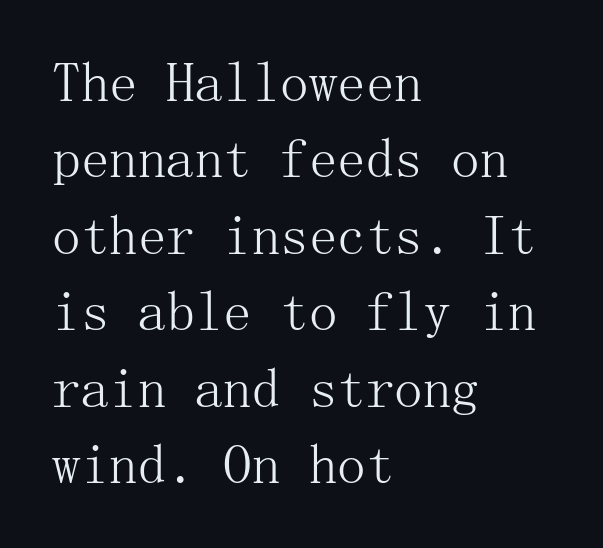
The image shows 57 px light serif type, upright; set left-aligned, normal line spacing (1.34x), normal letter spacing, not underlined; medium stroke contrast and a medium x-height.
